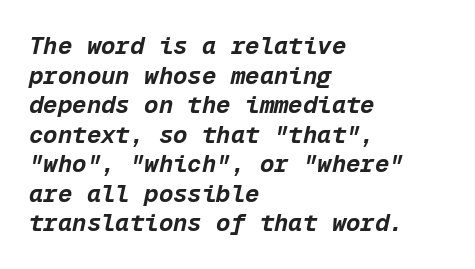
Q: Is the text bold? A: Yes.
Q: Is the text italic (slanted)? A: Yes, it leans right by about 12 degrees.
Q: Is the text underlined? A: No.
Q: How is the paragraph aligned? A: Left-aligned.
Q: Is the spacing between letters normal or unusually wide? A: Normal.
